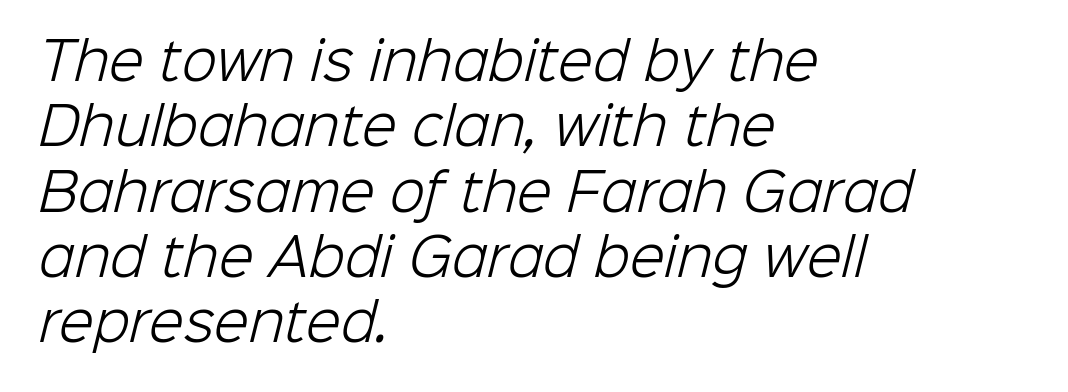
The image shows 51 px light sans-serif type; set left-aligned, normal line spacing (1.28x), normal letter spacing, not underlined; low stroke contrast and a medium x-height.
